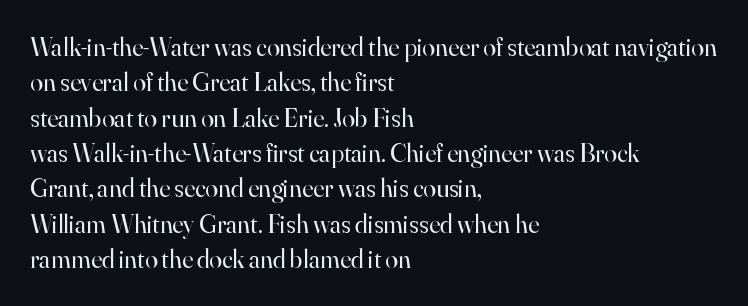
Vertically, the passage feels balanced, rows spaced as you'd expect. No italicization has been applied; the sample stays upright. A bare baseline throughout the passage. Think standard paragraph weight, or any step lighter than that.
